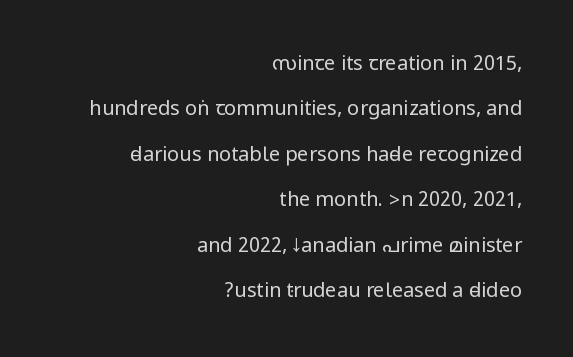
The image shows 20 px text type, upright; set right-aligned, loose line spacing (2.27x), normal letter spacing, not underlined.
